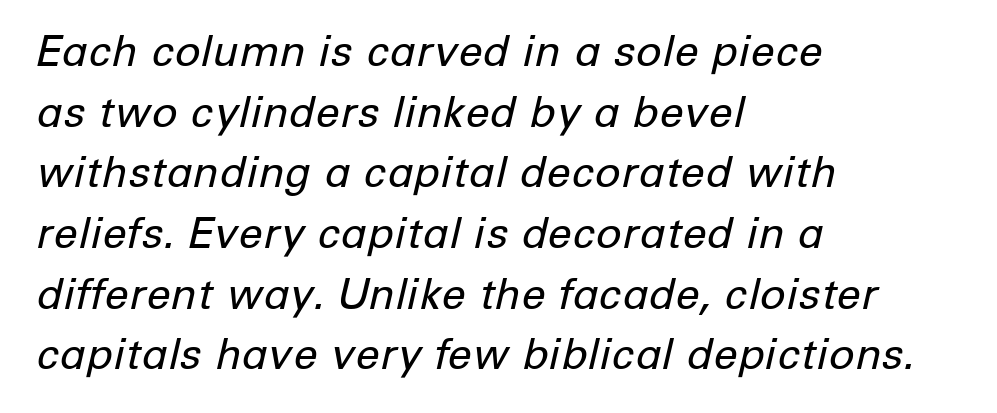
The image shows 43 px regular-weight type, italic (leaning right); set left-aligned, normal line spacing (1.41x), normal letter spacing, not underlined; low stroke contrast and a medium x-height.
